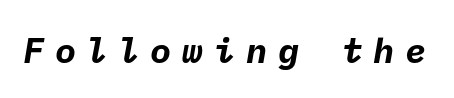
Q: Is the text bold? A: Yes.
Q: Is the typeface a serif or a sans-serif typeface? A: Sans-serif.
Q: Is the text underlined? A: No.
Q: Is the spacing between letters normal or unusually wide? A: Unusually wide.
Q: Width (condensed, normal, or wide)? A: Normal.
Q: Stroke contrast? A: Low.
Q: x-height? A: Medium.
